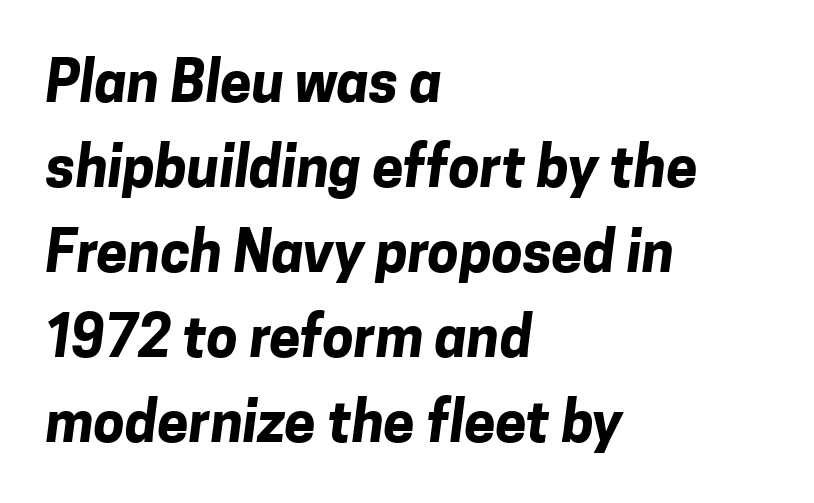
Q: Is the text bold? A: Yes.
Q: Is the typeface a serif or a sans-serif typeface? A: Sans-serif.
Q: Is the text underlined? A: No.
Q: How is the paragraph aligned? A: Left-aligned.
Q: Is the spacing between letters normal or unusually wide? A: Normal.
Q: Is the spacing between lines tight, normal or loose? A: Normal.
Q: Width (condensed, normal, or wide)? A: Normal.
Q: Stroke contrast? A: Low.
Q: x-height? A: Medium.
Q: Monospaced? A: No.
